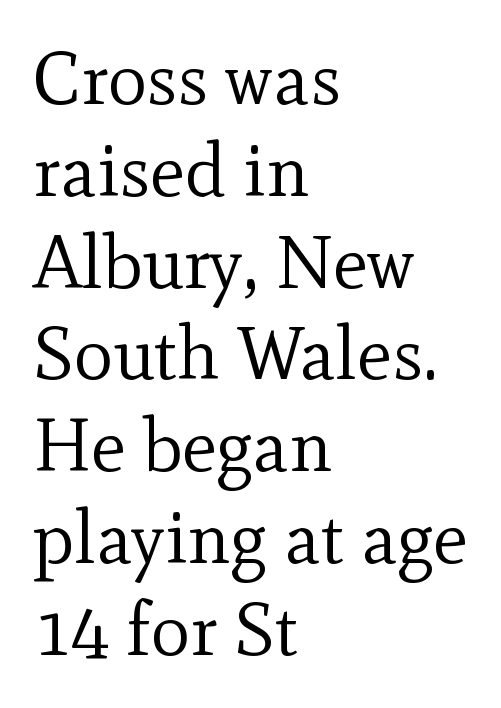
The image shows 74 px regular-weight serif type, upright; set left-aligned, line spacing 1.24x, normal letter spacing, not underlined; a small x-height.
